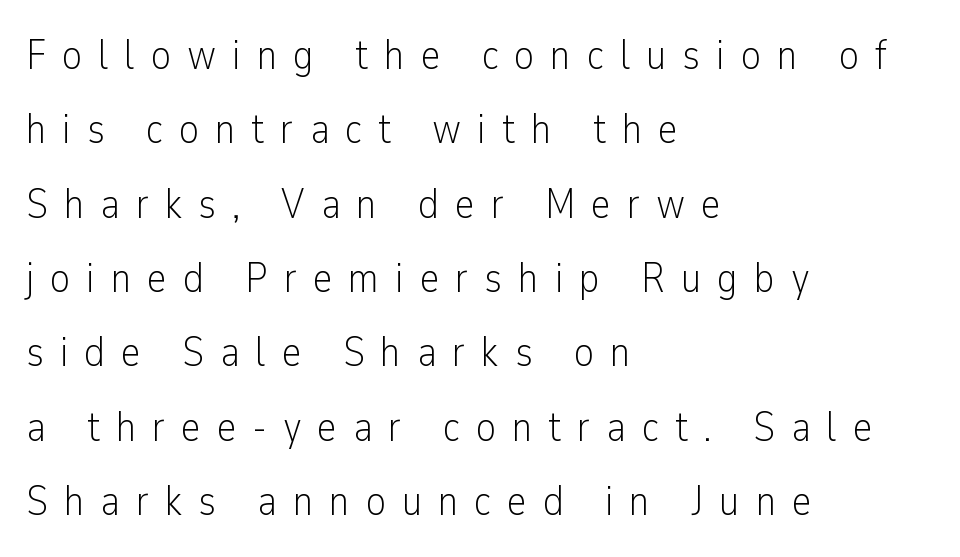
The image shows 42 px light, condensed sans-serif type, upright; set left-aligned, line spacing 1.77x, unusually wide letter spacing (+0.38 em), not underlined; low stroke contrast and a medium x-height.
